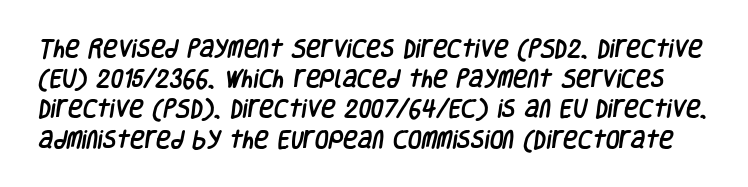
Has an underline been added? It has not. The horizontal fit of the characters is conventional and even. One glance says typical: line gaps are just what's usual.
